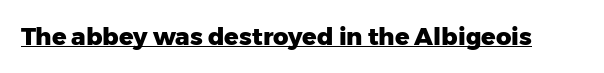
Q: Is the text bold? A: Yes.
Q: Is the text italic (slanted)? A: No, it is upright.
Q: Is the text underlined? A: Yes.
Q: Is the spacing between letters normal or unusually wide? A: Normal.
